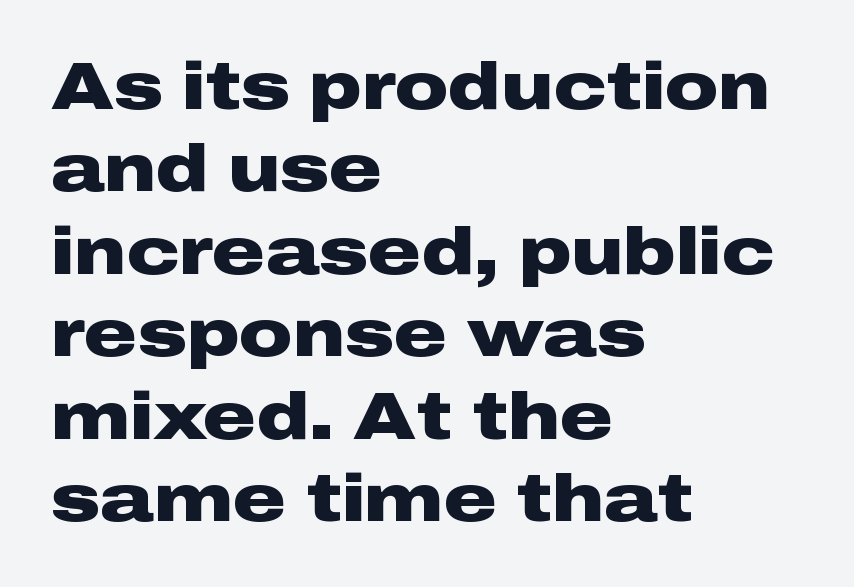
{"serif": "no", "italic": "no", "bold": "yes", "weight": "heavy", "width": "wide", "stroke_contrast": "low", "x_height": "medium", "monospaced": "no", "underline": "no", "align": "left", "line_spacing": "normal", "line_spacing_ratio": 1.25, "letter_spacing": "normal", "letter_spacing_em": 0.0, "glyph_px": 66}
